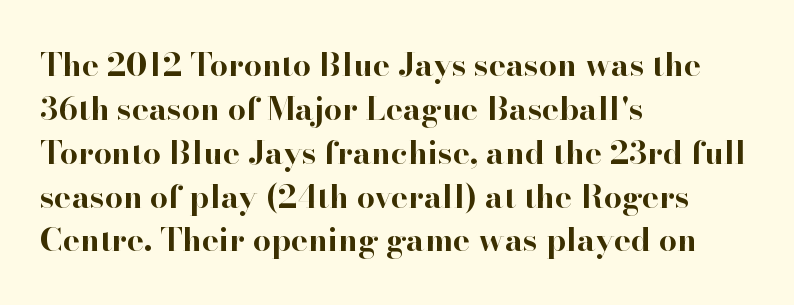
A clean baseline with only descenders dipping below it. Vertically, the passage feels balanced, rows spaced as you'd expect. The letters advance in unequal steps, a hallmark of proportional type. Weight: bold. Each line starts at the same left margin while the right side varies.
